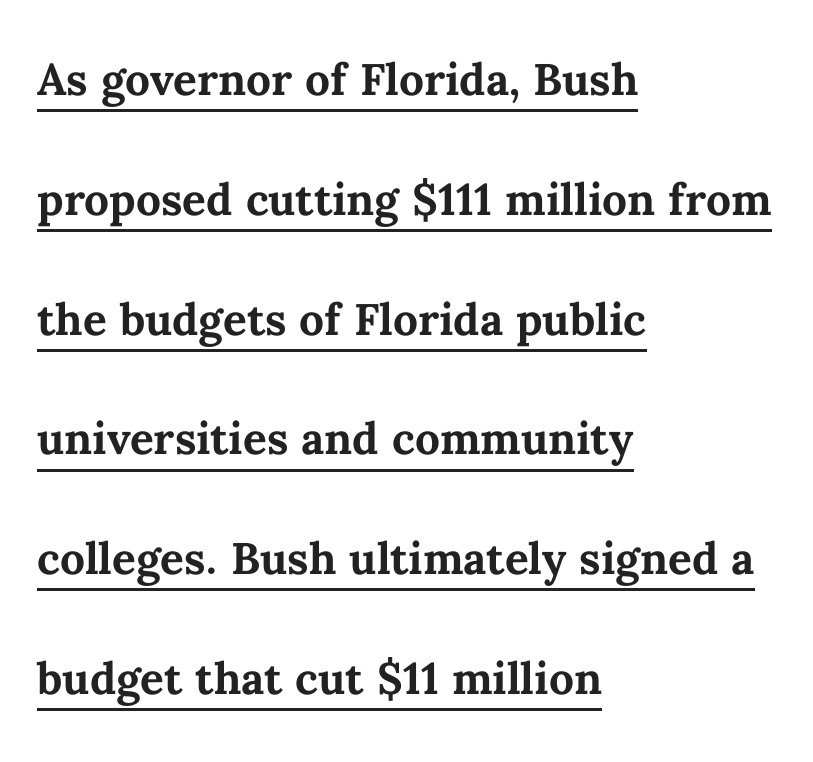
The paragraph has a hard left edge and a soft right edge. Looks like regular typesetting: each glyph gets only the width it needs. The passage shown is underscored from start to finish. These lines carry a lot of weight — the face is fully bold. Posture: straight, roman, zero tilt.
